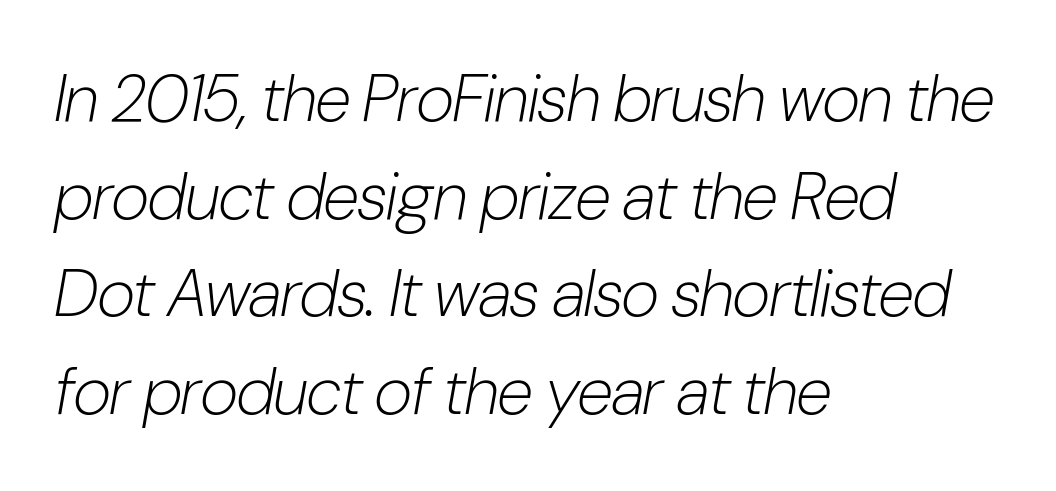
Heaviness? Minimal to ordinary, like unemphasized prose. Notice how descenders clear the ascenders below comfortably — that's standard leading. A typesetter would call this proportional, since set widths differ per character. These lines were composed using italics. The compositor pushed each line to the left boundary.
